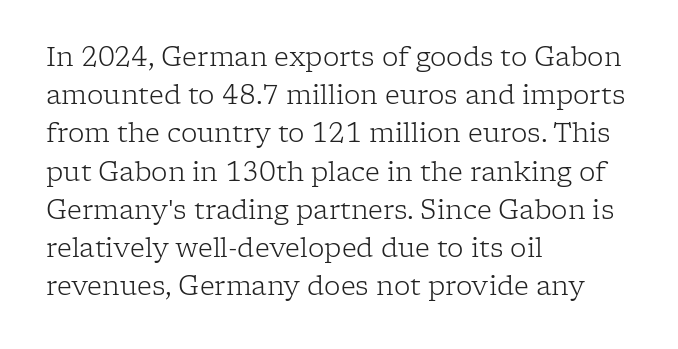
Q: Is the text bold? A: No.
Q: Is the text italic (slanted)? A: No, it is upright.
Q: Is the text underlined? A: No.
Q: How is the paragraph aligned? A: Left-aligned.
Q: Is the spacing between letters normal or unusually wide? A: Normal.
Q: Is the spacing between lines tight, normal or loose? A: Normal.
